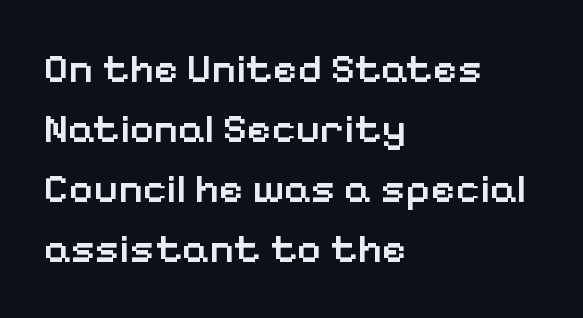
{"serif": "no", "italic": "no", "bold": "semi", "weight": "semibold", "width": "normal", "stroke_contrast": "low", "x_height": "medium", "monospaced": "no", "underline": "no", "align": "left", "line_spacing": "normal", "line_spacing_ratio": 1.43, "letter_spacing": "normal", "letter_spacing_em": 0.0, "glyph_px": 42}
